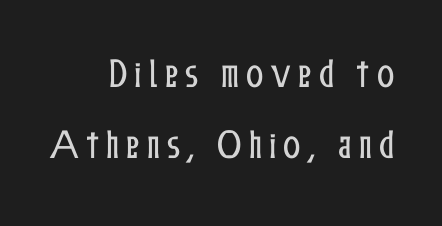
Q: Is the text italic (slanted)? A: No, it is upright.
Q: Is the text underlined? A: No.
Q: How is the paragraph aligned? A: Right-aligned.
Q: Is the spacing between letters normal or unusually wide? A: Unusually wide.
Q: Is the spacing between lines tight, normal or loose? A: Loose.
Q: Width (condensed, normal, or wide)? A: Condensed.
Q: Stroke contrast? A: Low.
Q: x-height? A: Medium.
Q: Monospaced? A: No.
